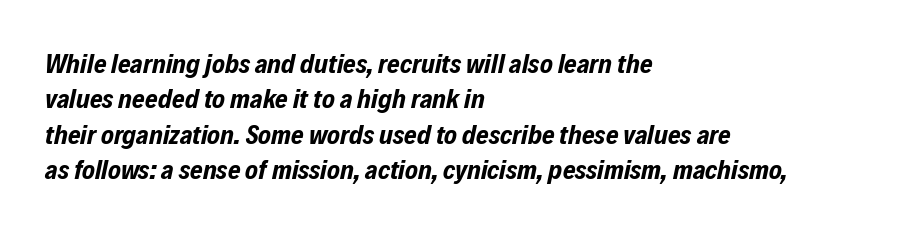
{"italic": "yes", "lean": "right", "slant_degrees": 12, "bold": "yes", "underline": "no", "align": "left", "line_spacing": "normal", "line_spacing_ratio": 1.31, "letter_spacing": "normal", "letter_spacing_em": 0.0, "glyph_px": 27}
